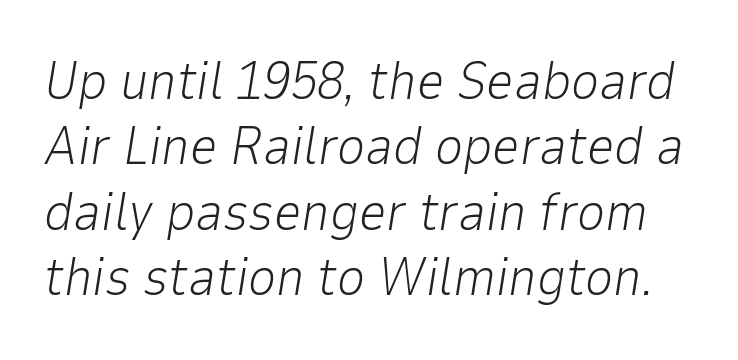
{"italic": "yes", "lean": "right", "slant_degrees": 9, "bold": "no", "weight": "light", "width": "normal", "stroke_contrast": "low", "x_height": "medium", "monospaced": "no", "underline": "no", "line_spacing_ratio": 1.21, "letter_spacing": "normal", "letter_spacing_em": 0.0, "glyph_px": 54}
